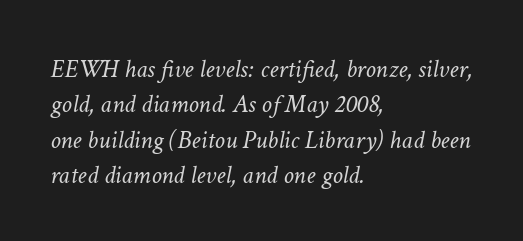
{"italic": "yes", "lean": "right", "slant_degrees": 11, "bold": "no", "underline": "no", "align": "left", "line_spacing": "normal", "line_spacing_ratio": 1.36, "letter_spacing": "normal", "letter_spacing_em": 0.0, "glyph_px": 26}
